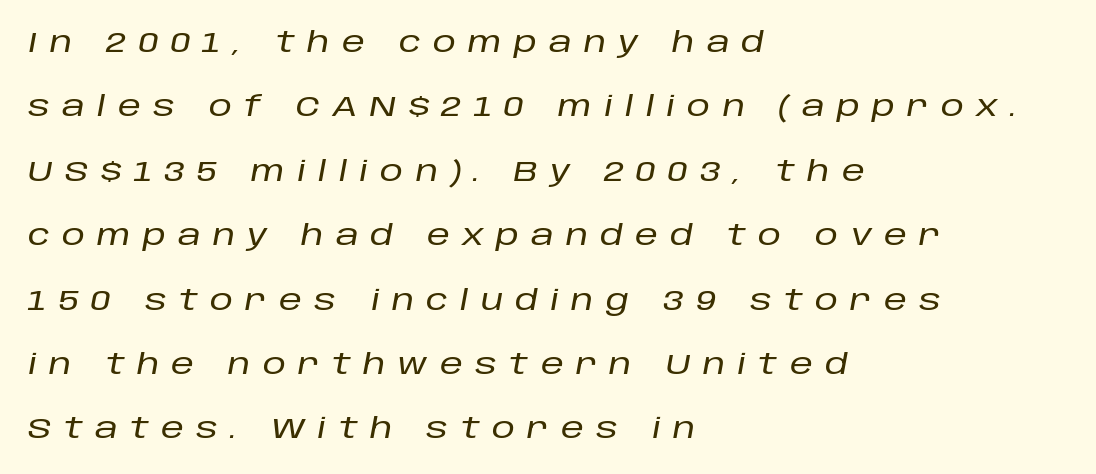
Q: Is the text italic (slanted)? A: Yes, it leans right by about 10 degrees.
Q: Is the text underlined? A: No.
Q: How is the paragraph aligned? A: Left-aligned.
Q: Is the spacing between letters normal or unusually wide? A: Unusually wide.
Q: Is the spacing between lines tight, normal or loose? A: Loose.
Q: Width (condensed, normal, or wide)? A: Normal.
Q: Stroke contrast? A: Low.
Q: x-height? A: Large.
Q: Monospaced? A: No.
